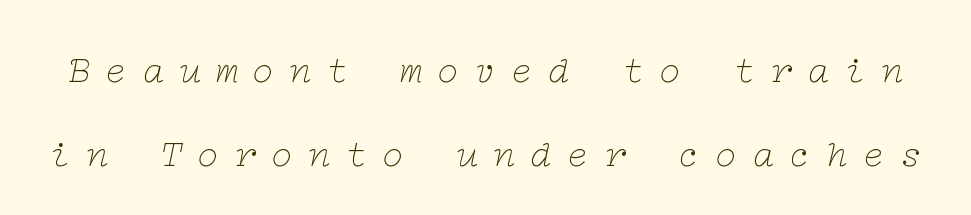
Q: Is the text bold? A: No.
Q: Is the text italic (slanted)? A: Yes, it leans right by about 12 degrees.
Q: Is the typeface a serif or a sans-serif typeface? A: Serif.
Q: Is the text underlined? A: No.
Q: Is the spacing between letters normal or unusually wide? A: Unusually wide.
Q: Is the spacing between lines tight, normal or loose? A: Loose.
Q: Width (condensed, normal, or wide)? A: Wide.
Q: Stroke contrast? A: Low.
Q: x-height? A: Medium.
